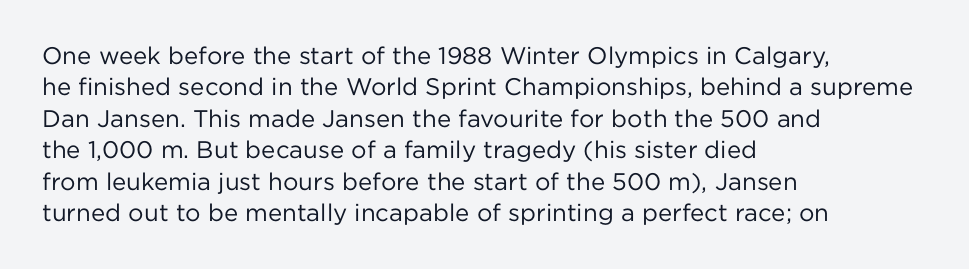
{"italic": "no", "bold": "no", "underline": "no", "align": "left", "line_spacing": "normal", "line_spacing_ratio": 1.31, "letter_spacing": "normal", "letter_spacing_em": 0.0, "glyph_px": 24}
